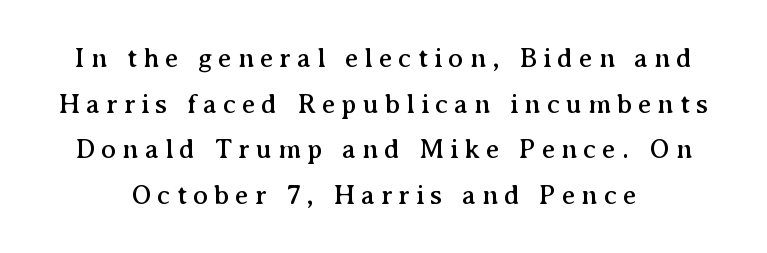
The image shows 28 px serif type, upright; set normal line spacing (1.63x), unusually wide letter spacing (+0.21 em), not underlined; medium stroke contrast and a medium x-height.
